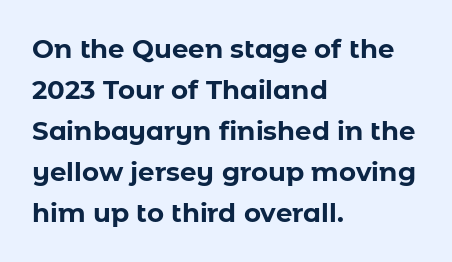
Standard letterfit; no display-style spreading of the glyphs. Compared with typical paragraphs, the rows here are spaced about the same. A bare baseline throughout the passage. Every stem runs plumb, perpendicular to the baseline. The typesetter chose a ragged-right arrangement here. The font is running at its bold setting.
